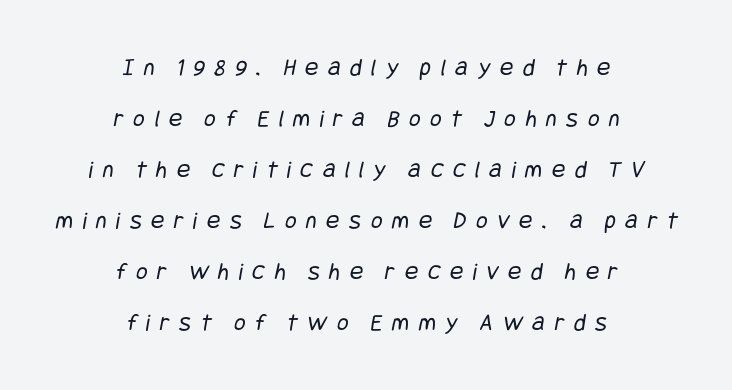
Neither beginnings nor endings align; midpoints do. Type without underlining. Widely set lines give the paragraph a tall, airy silhouette. The type is letterspaced generously, with wide tracking. Stem width sits at or under what a default text font uses.
